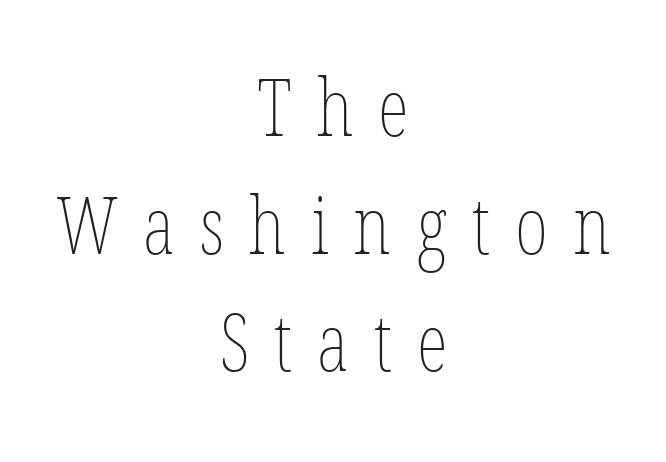
Whoever set this chose a conventional vertical rhythm. Line starts and ends both wander, symmetrically. The passage shown is not underscored anywhere. Each letter keeps its own natural width here, so spacing adapts to shape. In terms of posture, this sample is upright. You could only call the tracking loose — the letters float apart.
